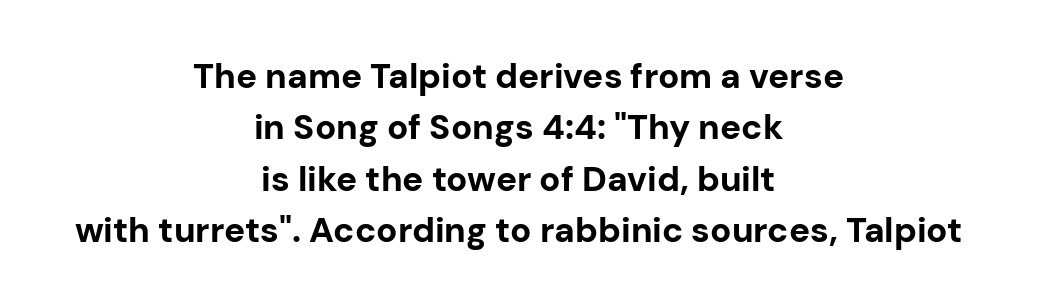
Q: Is the text bold? A: Yes.
Q: Is the text italic (slanted)? A: No, it is upright.
Q: Is the typeface a serif or a sans-serif typeface? A: Sans-serif.
Q: Is the text underlined? A: No.
Q: How is the paragraph aligned? A: Centered.
Q: Is the spacing between letters normal or unusually wide? A: Normal.
Q: Is the spacing between lines tight, normal or loose? A: Normal.
Q: Width (condensed, normal, or wide)? A: Normal.
Q: Stroke contrast? A: Low.
Q: x-height? A: Medium.
Q: Monospaced? A: No.
